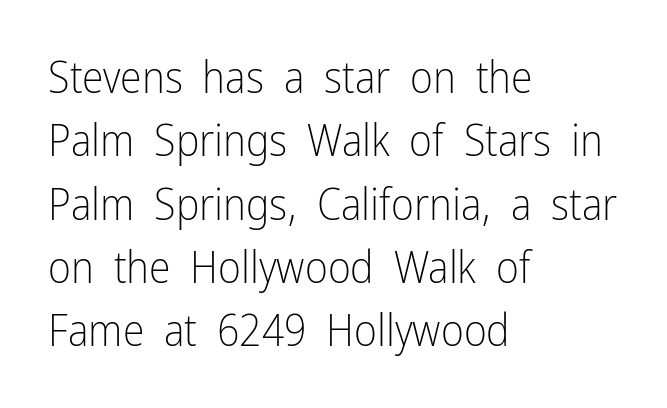
{"serif": "no", "italic": "no", "bold": "no", "weight": "light", "width": "condensed", "stroke_contrast": "low", "x_height": "medium", "monospaced": "no", "underline": "no", "align": "left", "line_spacing": "normal", "line_spacing_ratio": 1.44, "letter_spacing": "normal", "letter_spacing_em": 0.0, "glyph_px": 44}
